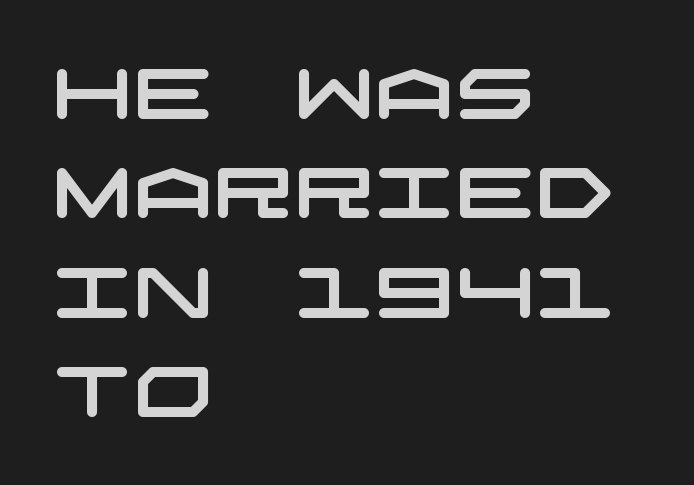
Q: Is the typeface a serif or a sans-serif typeface? A: Sans-serif.
Q: Is the text underlined? A: No.
Q: How is the paragraph aligned? A: Left-aligned.
Q: Is the spacing between letters normal or unusually wide? A: Normal.
Q: Is the spacing between lines tight, normal or loose? A: Normal.
Q: Width (condensed, normal, or wide)? A: Wide.
Q: Stroke contrast? A: Low.
Q: x-height? A: Large.
